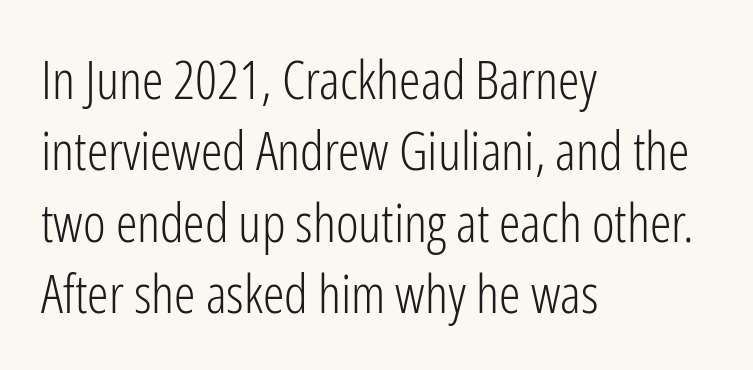
Every row of glyphs begins at an identical x-position on the left. Quick note: not italic, upright. The letters sit at their default tracking, neither squeezed nor spread. What kind of face is this? One without serifs — a sans.
